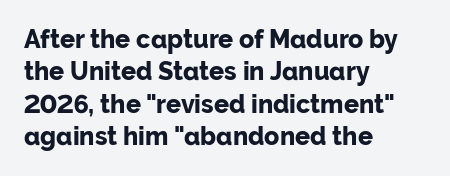
{"italic": "no", "bold": "yes", "underline": "no", "align": "left", "line_spacing": "normal", "line_spacing_ratio": 1.3, "letter_spacing": "normal", "letter_spacing_em": 0.0, "glyph_px": 25}
